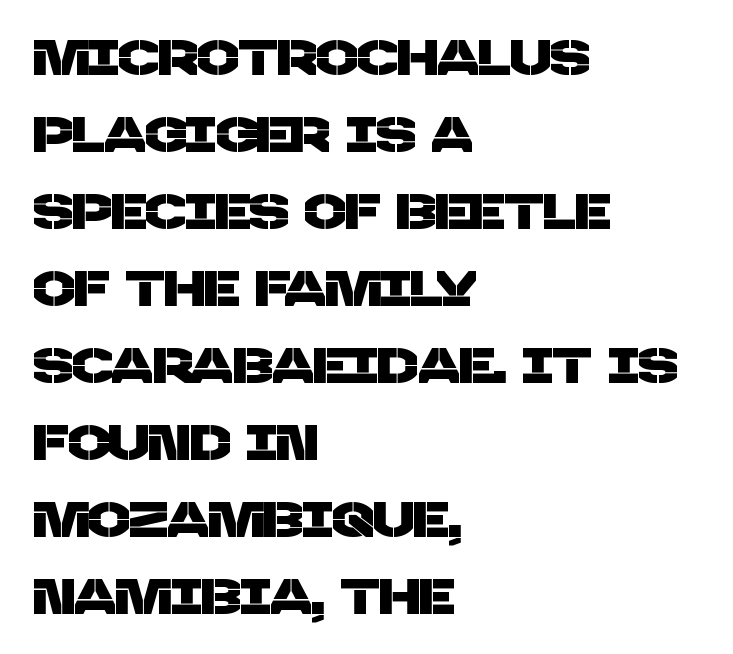
{"serif": "no", "width": "normal", "stroke_contrast": "low", "x_height": "large", "monospaced": "no", "underline": "no", "align": "left", "line_spacing": "normal", "line_spacing_ratio": 1.57, "letter_spacing": "normal", "letter_spacing_em": 0.0, "glyph_px": 49}
